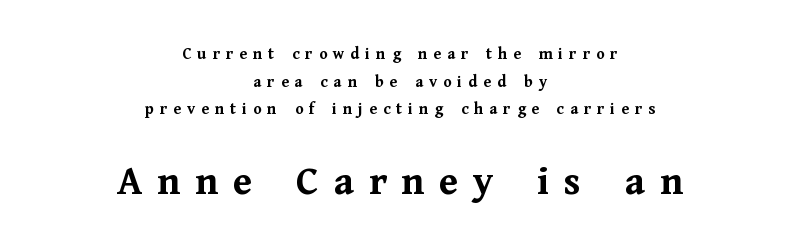
The image shows 42 px semibold serif type, upright; set centered, normal line spacing (1.62x), unusually wide letter spacing (+0.35 em), not underlined; the second (bottom) block is 2.47x larger; medium stroke contrast and a medium x-height.
